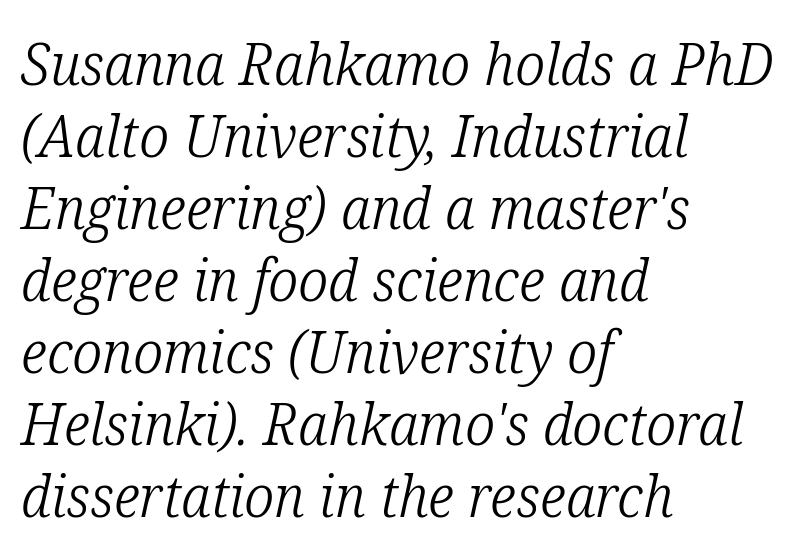
The image shows 59 px light, condensed serif type, italic (leaning right); set left-aligned, line spacing 1.22x, normal letter spacing, not underlined; low stroke contrast and a medium x-height.
